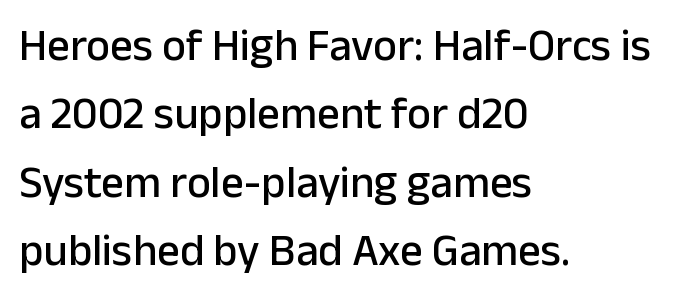
Q: Is the text italic (slanted)? A: No, it is upright.
Q: Is the typeface a serif or a sans-serif typeface? A: Sans-serif.
Q: Is the text underlined? A: No.
Q: How is the paragraph aligned? A: Left-aligned.
Q: Is the spacing between letters normal or unusually wide? A: Normal.
Q: Is the spacing between lines tight, normal or loose? A: Normal.
Q: Width (condensed, normal, or wide)? A: Normal.
Q: Stroke contrast? A: Low.
Q: x-height? A: Medium.
Q: Monospaced? A: No.
